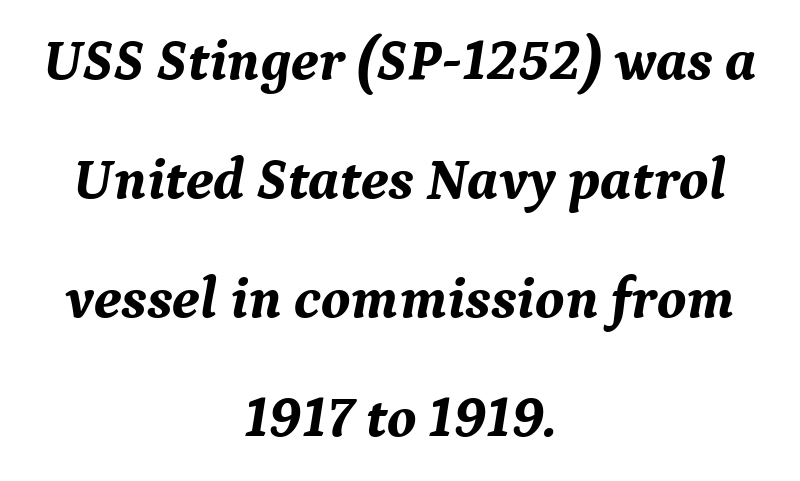
Q: Is the text bold? A: Yes.
Q: Is the text italic (slanted)? A: Yes, it leans right by about 9 degrees.
Q: Is the typeface a serif or a sans-serif typeface? A: Serif.
Q: Is the text underlined? A: No.
Q: How is the paragraph aligned? A: Centered.
Q: Is the spacing between letters normal or unusually wide? A: Normal.
Q: Is the spacing between lines tight, normal or loose? A: Loose.
Q: Width (condensed, normal, or wide)? A: Normal.
Q: Stroke contrast? A: Medium.
Q: x-height? A: Medium.
Q: Monospaced? A: No.
